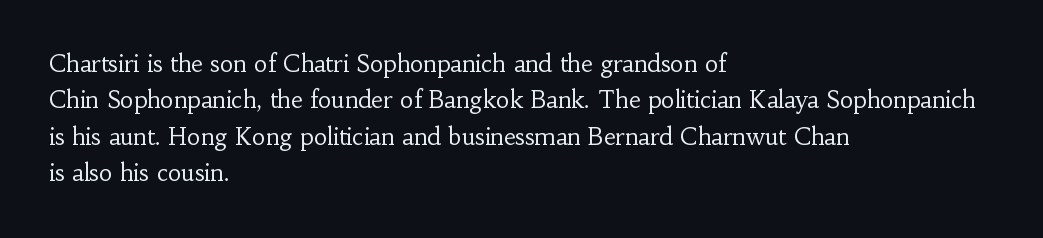
Compared with typical paragraphs, the rows here are spaced about the same. The letterforms sit at book weight or below. Ascenders rise straight up at ninety degrees. The lines are quadded left. Check the space under the baseline: it is left empty. Tracking value appears to be zero — textbook default spacing.
